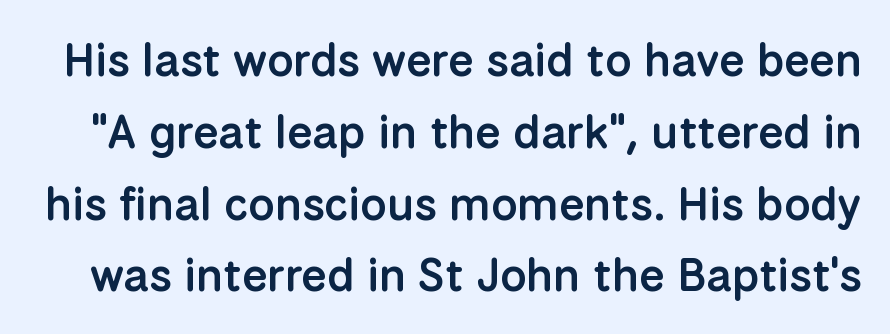
Q: Is the text bold? A: Semi-bold.
Q: Is the text italic (slanted)? A: No, it is upright.
Q: Is the typeface a serif or a sans-serif typeface? A: Sans-serif.
Q: Is the text underlined? A: No.
Q: Is the spacing between letters normal or unusually wide? A: Normal.
Q: Is the spacing between lines tight, normal or loose? A: Normal.
Q: Width (condensed, normal, or wide)? A: Normal.
Q: Stroke contrast? A: Low.
Q: x-height? A: Medium.
Q: Monospaced? A: No.
